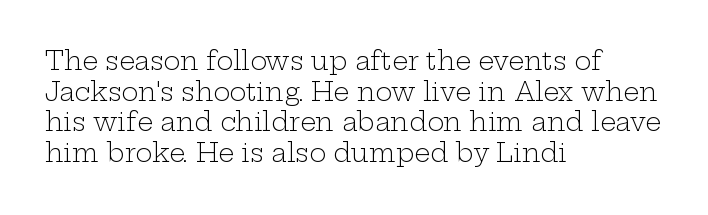
Q: Is the text bold? A: No.
Q: Is the text italic (slanted)? A: No, it is upright.
Q: Is the text underlined? A: No.
Q: How is the paragraph aligned? A: Left-aligned.
Q: Is the spacing between letters normal or unusually wide? A: Normal.
